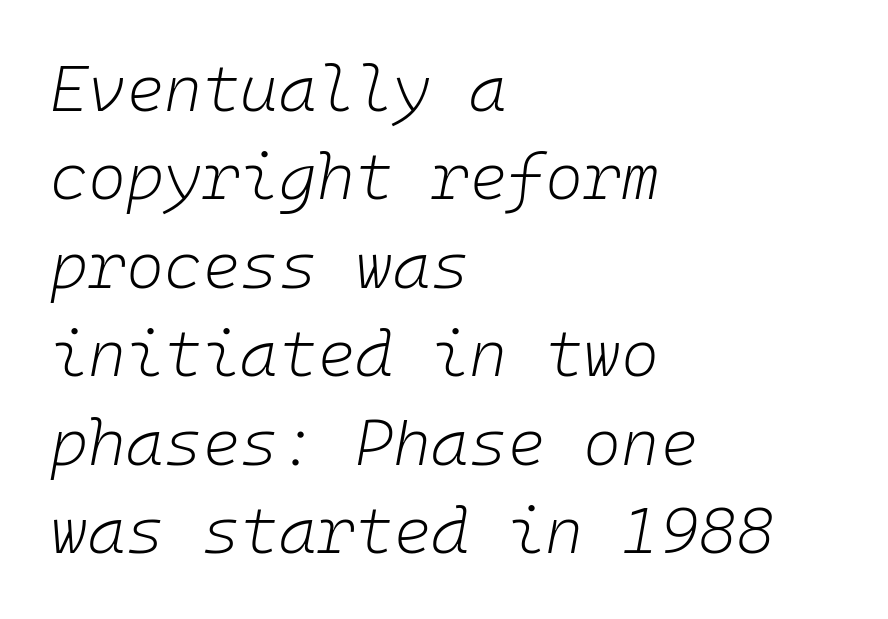
Baseline-to-baseline distance is the conventional proportion of letter height. The rendering applies a slant to the glyphs. Here the designer chose a console-style face with uniform glyph widths. Words float on clear page, feet unadorned. Heft: none added — not bold.
